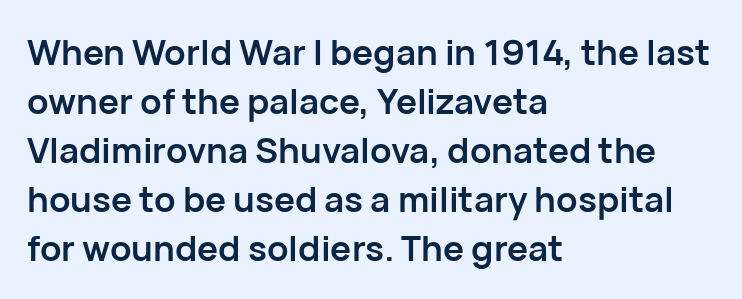
The image shows 35 px semibold sans-serif type, upright; set left-aligned, normal line spacing (1.4x), normal letter spacing, not underlined; low stroke contrast and a medium x-height.
